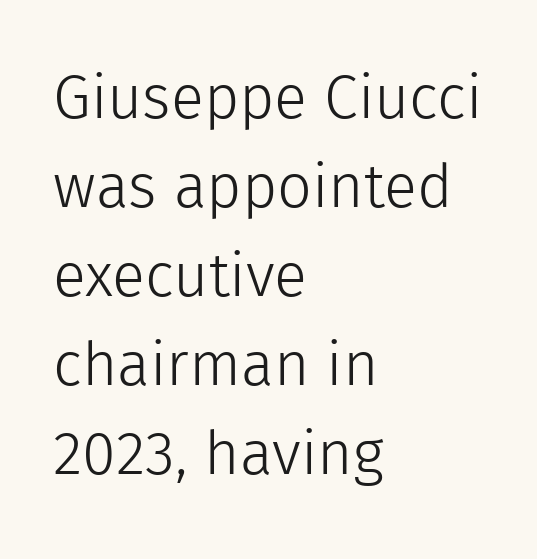
Q: Is the text bold? A: No.
Q: Is the text italic (slanted)? A: No, it is upright.
Q: Is the typeface a serif or a sans-serif typeface? A: Sans-serif.
Q: Is the text underlined? A: No.
Q: How is the paragraph aligned? A: Left-aligned.
Q: Is the spacing between letters normal or unusually wide? A: Normal.
Q: Is the spacing between lines tight, normal or loose? A: Normal.
Q: Width (condensed, normal, or wide)? A: Normal.
Q: x-height? A: Medium.
Q: Monospaced? A: No.
